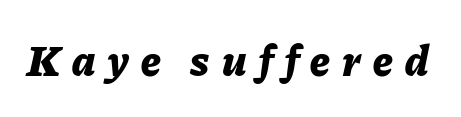
Q: Is the text bold? A: Yes.
Q: Is the text italic (slanted)? A: Yes, it leans right by about 11 degrees.
Q: Is the text underlined? A: No.
Q: Is the spacing between letters normal or unusually wide? A: Unusually wide.
Q: Width (condensed, normal, or wide)? A: Normal.
Q: Stroke contrast? A: Low.
Q: x-height? A: Medium.
Q: Monospaced? A: No.
